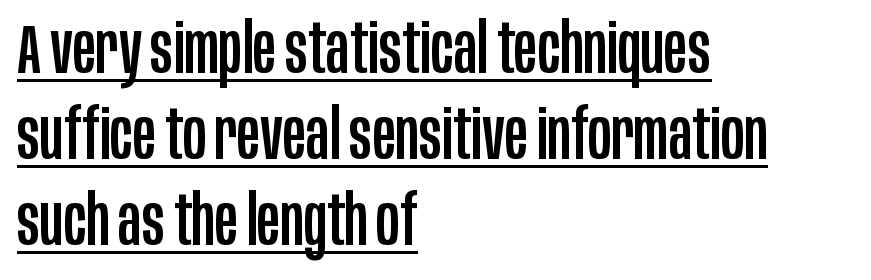
{"serif": "no", "italic": "no", "width": "condensed", "stroke_contrast": "low", "x_height": "large", "monospaced": "no", "underline": "yes", "align": "left", "line_spacing_ratio": 1.23, "letter_spacing": "normal", "letter_spacing_em": 0.0, "glyph_px": 70}
